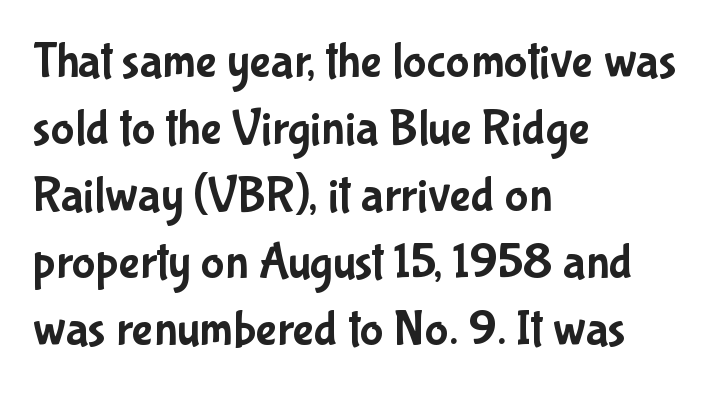
Q: Is the text italic (slanted)? A: No, it is upright.
Q: Is the typeface a serif or a sans-serif typeface? A: Sans-serif.
Q: Is the text underlined? A: No.
Q: How is the paragraph aligned? A: Left-aligned.
Q: Is the spacing between letters normal or unusually wide? A: Normal.
Q: Is the spacing between lines tight, normal or loose? A: Normal.
Q: Width (condensed, normal, or wide)? A: Condensed.
Q: Stroke contrast? A: Low.
Q: x-height? A: Medium.
Q: Monospaced? A: No.
